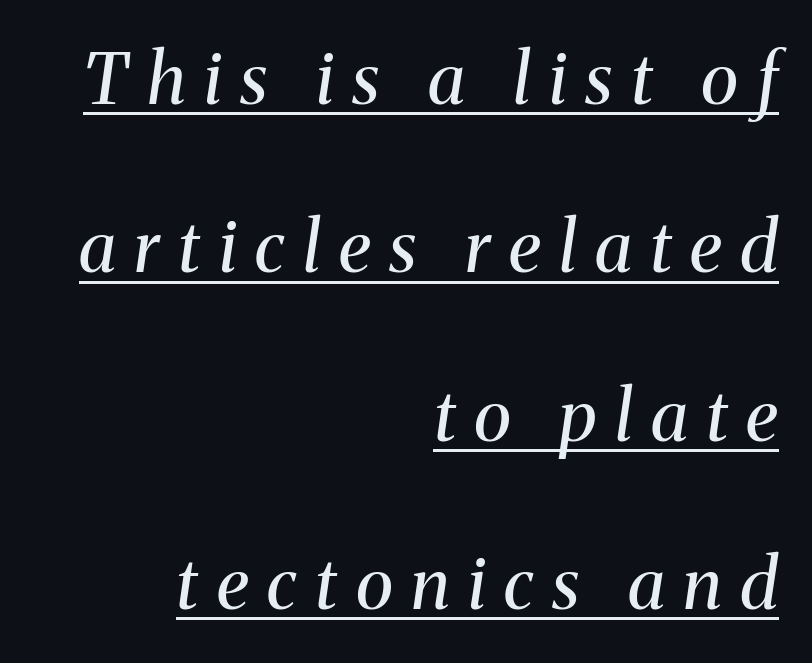
{"serif": "yes", "italic": "yes", "lean": "right", "slant_degrees": 8, "bold": "no", "weight": "regular", "width": "normal", "stroke_contrast": "medium", "x_height": "medium", "monospaced": "no", "underline": "yes", "align": "right", "line_spacing": "loose", "line_spacing_ratio": 2.37, "letter_spacing": "wide", "letter_spacing_em": 0.26, "glyph_px": 71}
